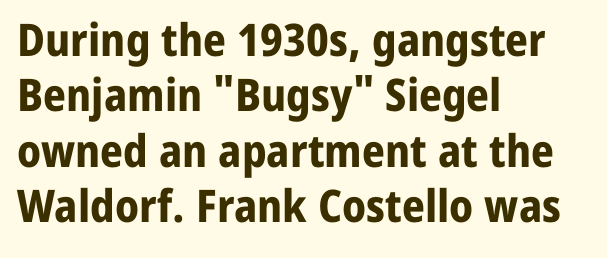
The image shows 45 px bold sans-serif type, upright; set left-aligned, line spacing 1.23x, normal letter spacing, not underlined; low stroke contrast and a medium x-height.
